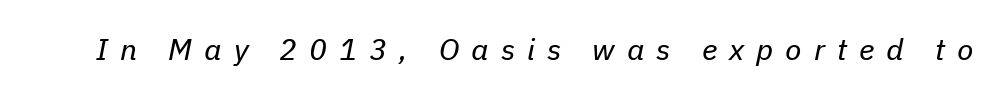
{"italic": "yes", "lean": "right", "slant_degrees": 11, "bold": "no", "weight": "regular", "width": "normal", "stroke_contrast": "low", "x_height": "medium", "monospaced": "no", "underline": "no", "letter_spacing": "wide", "letter_spacing_em": 0.4, "glyph_px": 30}
